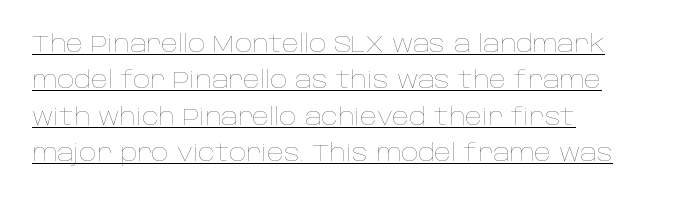
Q: Is the text bold? A: No.
Q: Is the text italic (slanted)? A: No, it is upright.
Q: Is the text underlined? A: Yes.
Q: How is the paragraph aligned? A: Left-aligned.
Q: Is the spacing between letters normal or unusually wide? A: Normal.
Q: Is the spacing between lines tight, normal or loose? A: Normal.
